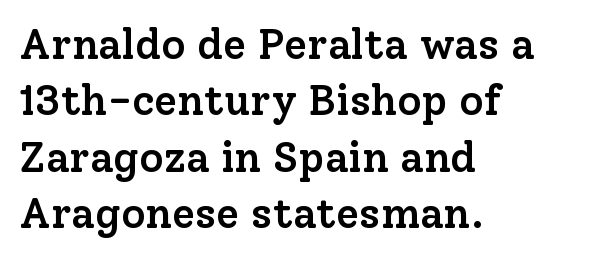
Q: Is the text bold? A: Semi-bold.
Q: Is the text italic (slanted)? A: No, it is upright.
Q: Is the typeface a serif or a sans-serif typeface? A: Serif.
Q: Is the text underlined? A: No.
Q: How is the paragraph aligned? A: Left-aligned.
Q: Is the spacing between letters normal or unusually wide? A: Normal.
Q: Is the spacing between lines tight, normal or loose? A: Normal.
Q: Width (condensed, normal, or wide)? A: Normal.
Q: Stroke contrast? A: Low.
Q: x-height? A: Medium.
Q: Monospaced? A: No.
